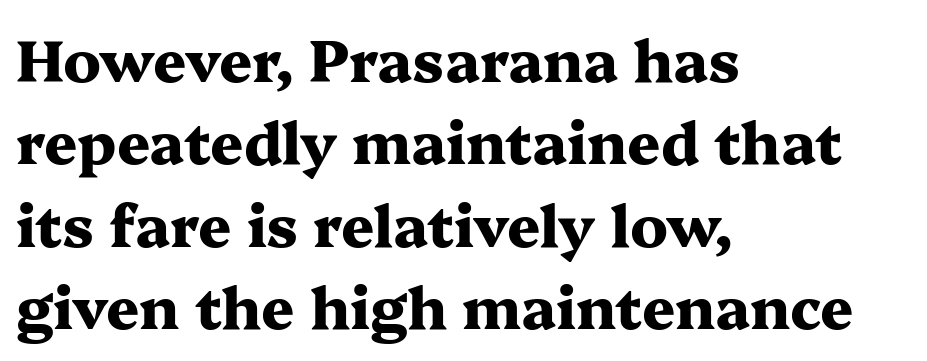
The image shows 58 px heavy, wide serif type, upright; set left-aligned, normal line spacing (1.42x), normal letter spacing, not underlined; medium stroke contrast and a medium x-height.
